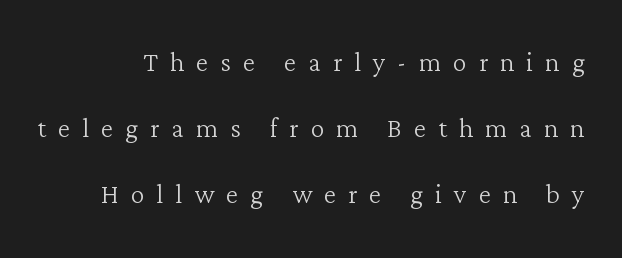
Loose tracking; the words dissolve into strings of separated letters. The axis of the letterforms is exactly vertical. Descenders are the only things crossing below the line. You could not count columns in this text — the font is proportionally spaced.
